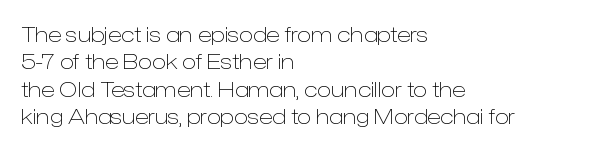
{"italic": "no", "bold": "no", "underline": "no", "align": "left", "line_spacing": "normal", "line_spacing_ratio": 1.3, "letter_spacing": "normal", "letter_spacing_em": 0.0, "glyph_px": 21}
